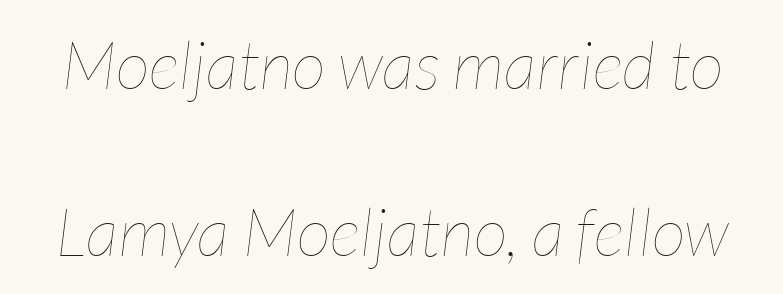
The gap between lines stays unmarked. Note the varied advance widths — an 'i' is clearly narrower than an 'm'. Italic? Definitely — the glyphs are oblique. The strokes carry an ordinary text weight at most.
